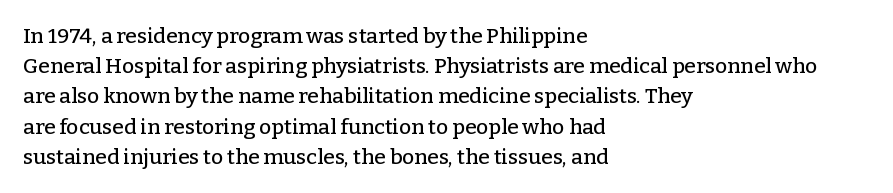
The lines sit at an ordinary, default distance from one another. In terms of posture, this sample is upright. What stands out about the letter spacing? Nothing — it is the standard amount. Leftover space on each line is placed entirely after the last word. Check the space under the baseline: it is left empty.
